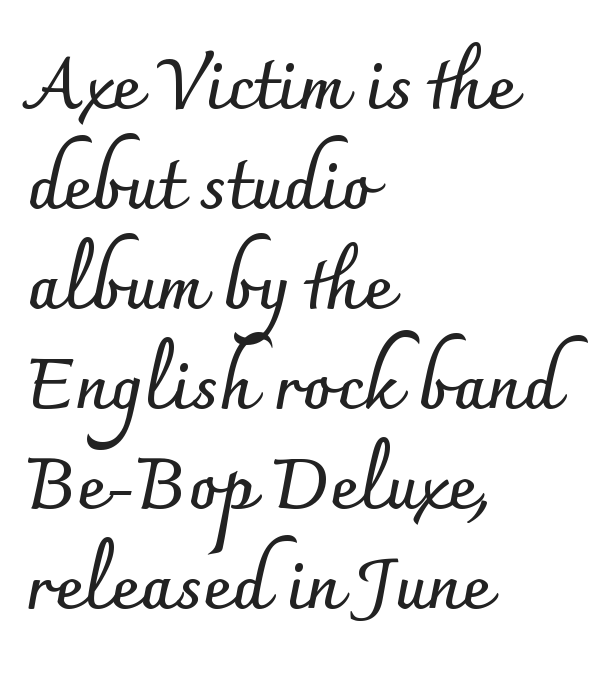
Q: Is the text bold? A: Yes.
Q: Is the text italic (slanted)? A: Yes.
Q: Is the typeface a serif or a sans-serif typeface? A: Sans-serif.
Q: Is the text underlined? A: No.
Q: How is the paragraph aligned? A: Left-aligned.
Q: Is the spacing between letters normal or unusually wide? A: Normal.
Q: Is the spacing between lines tight, normal or loose? A: Normal.
Q: Width (condensed, normal, or wide)? A: Normal.
Q: Stroke contrast? A: Low.
Q: x-height? A: Small.
Q: Monospaced? A: No.
